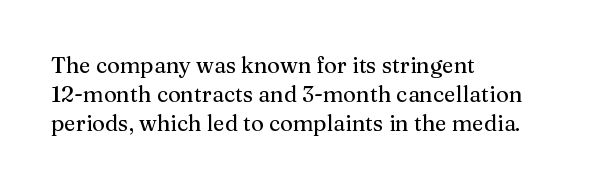
Descender tails drop into unmarked territory. Horizontal alignment here is leftward, the default for most running prose. Does extra space separate the letters? No, they use regular spacing. Upright lettering throughout. Evenly set lines give the paragraph a standard silhouette.
